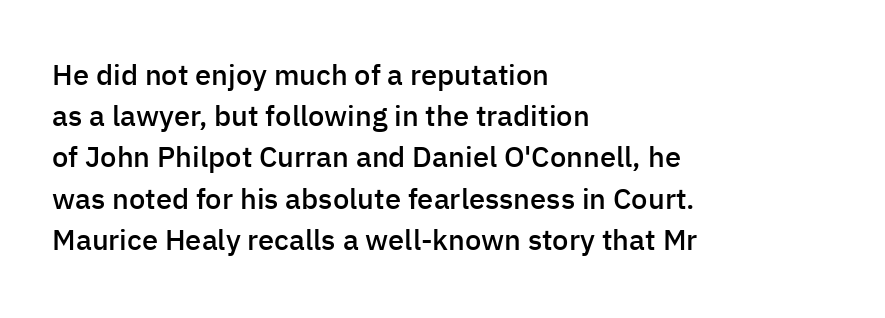
Weight: semibold (demi). The paragraph shown leans on its left margin. Is there much room between lines? A standard amount, neither cramped nor airy. The tracking reads as untouched default to a designer's eye. This sample has the flowing, uneven cadence of proportional lettering. This is roman type, the default non-slanted kind.
